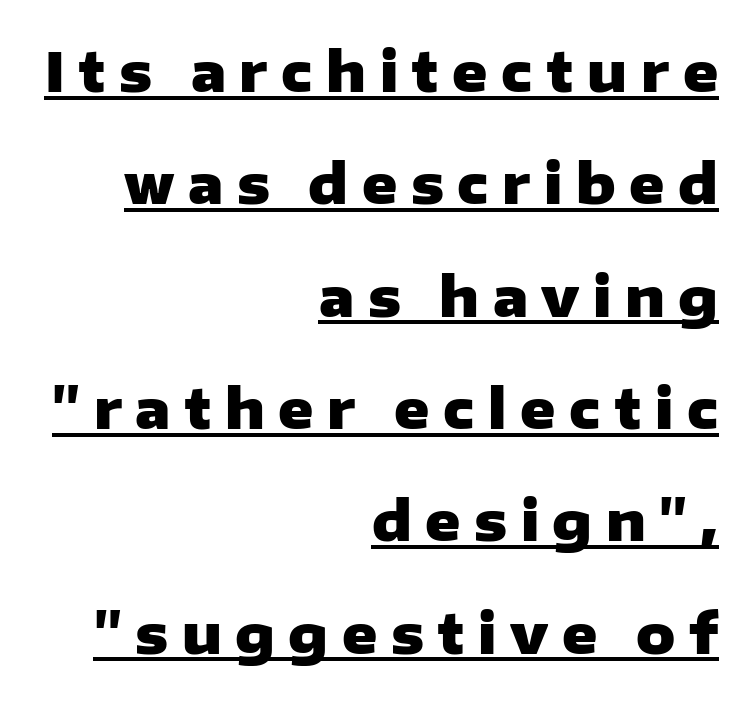
{"serif": "no", "italic": "no", "bold": "yes", "weight": "heavy", "width": "wide", "stroke_contrast": "low", "x_height": "medium", "monospaced": "no", "underline": "yes", "align": "right", "line_spacing": "loose", "line_spacing_ratio": 2.08, "letter_spacing": "wide", "letter_spacing_em": 0.25, "glyph_px": 54}
